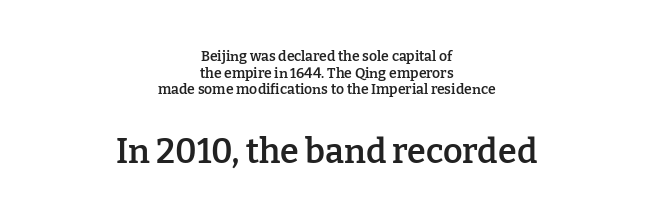
Weight: semibold (demi). No word sits above an underline. Between one letter and the next there's only the usual sliver of space. Do the characters align in a grid? No, the font is proportional.
